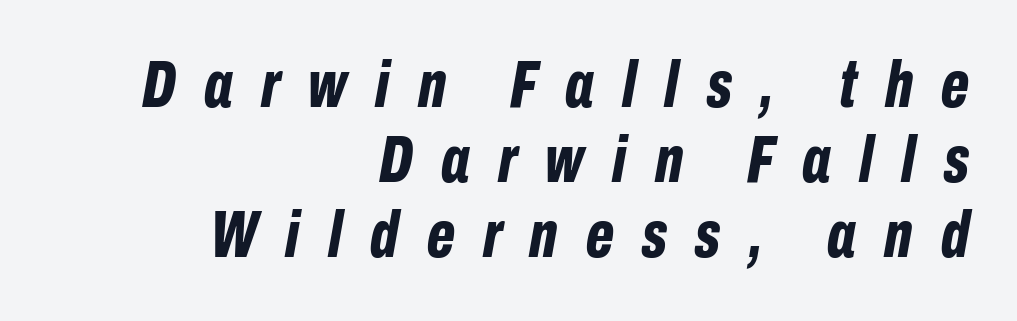
{"italic": "yes", "lean": "right", "slant_degrees": 10, "bold": "yes", "weight": "bold", "width": "condensed", "stroke_contrast": "low", "x_height": "medium", "monospaced": "no", "underline": "no", "align": "right", "line_spacing": "tight", "line_spacing_ratio": 1.12, "letter_spacing": "wide", "letter_spacing_em": 0.42, "glyph_px": 67}
